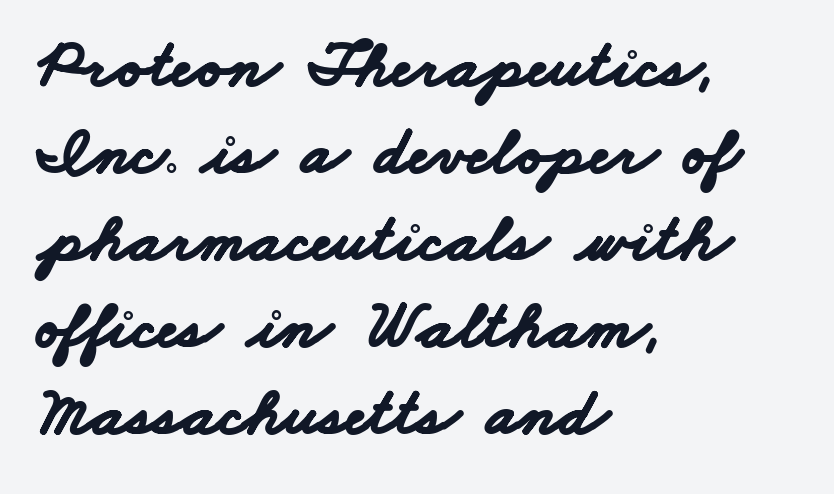
Q: Is the text bold? A: Yes.
Q: Is the typeface a serif or a sans-serif typeface? A: Sans-serif.
Q: Is the text underlined? A: No.
Q: How is the paragraph aligned? A: Left-aligned.
Q: Is the spacing between letters normal or unusually wide? A: Normal.
Q: Is the spacing between lines tight, normal or loose? A: Normal.
Q: Width (condensed, normal, or wide)? A: Wide.
Q: Stroke contrast? A: Low.
Q: x-height? A: Small.
Q: Monospaced? A: No.
